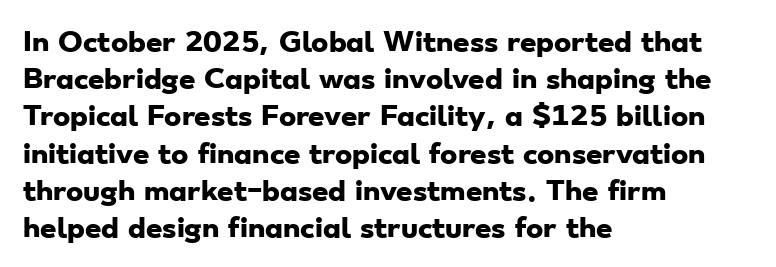
The letters are bold, with thick, heavy strokes. Anything drawn beneath the words? Only blank space. Students, observe: this is what conventionally led text looks like. The rag falls on the right side of this text block. Is the letter spacing exaggerated? No — it looks like the ordinary default.
